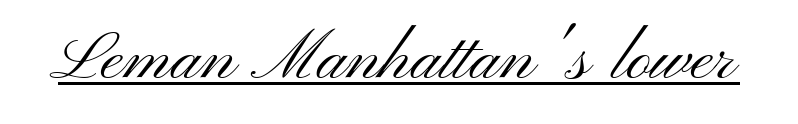
Q: Is the text bold? A: No.
Q: Is the text italic (slanted)? A: Yes.
Q: Is the typeface a serif or a sans-serif typeface? A: Sans-serif.
Q: Is the text underlined? A: Yes.
Q: Is the spacing between letters normal or unusually wide? A: Normal.
Q: Width (condensed, normal, or wide)? A: Wide.
Q: Stroke contrast? A: Medium.
Q: x-height? A: Small.
Q: Monospaced? A: No.
